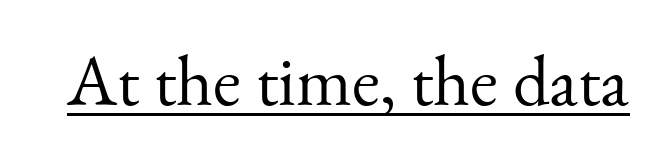
{"serif": "yes", "italic": "no", "bold": "no", "weight": "light", "width": "normal", "stroke_contrast": "medium", "x_height": "small", "monospaced": "no", "underline": "yes", "letter_spacing": "normal", "letter_spacing_em": 0.0, "glyph_px": 72}
